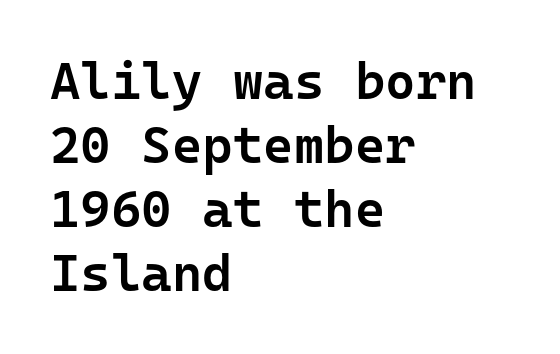
{"serif": "no", "italic": "no", "bold": "semi", "weight": "semibold", "width": "normal", "stroke_contrast": "low", "x_height": "medium", "monospaced": "yes", "underline": "no", "align": "left", "line_spacing_ratio": 1.23, "letter_spacing": "normal", "letter_spacing_em": 0.0, "glyph_px": 52}
